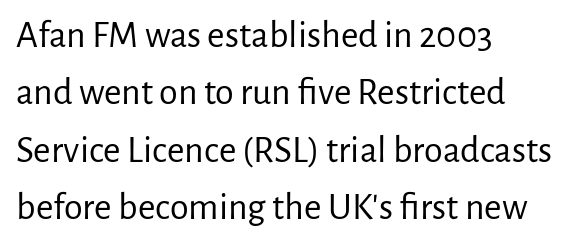
Any mark beneath the type? The region is blank. The face used here is a sans, in the tradition of grotesques and geometrics. These lines are rendered in a variable-pitch font. Line spacing here is normal. A classic flush-left, rag-right setting is used for this passage. These lines were composed using upright roman letters.
